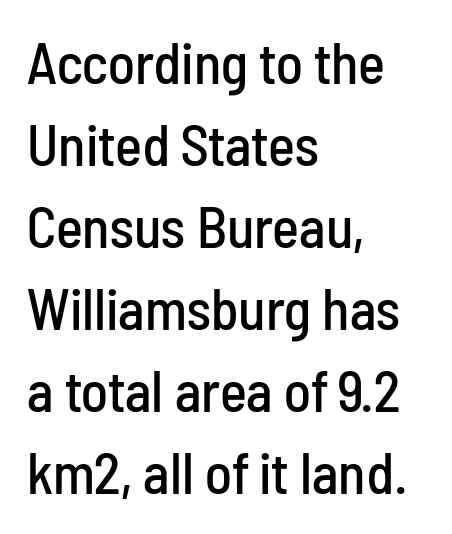
Q: Is the text italic (slanted)? A: No, it is upright.
Q: Is the typeface a serif or a sans-serif typeface? A: Sans-serif.
Q: Is the text underlined? A: No.
Q: How is the paragraph aligned? A: Left-aligned.
Q: Is the spacing between letters normal or unusually wide? A: Normal.
Q: Is the spacing between lines tight, normal or loose? A: Normal.
Q: Width (condensed, normal, or wide)? A: Condensed.
Q: Stroke contrast? A: Low.
Q: x-height? A: Medium.
Q: Monospaced? A: No.
